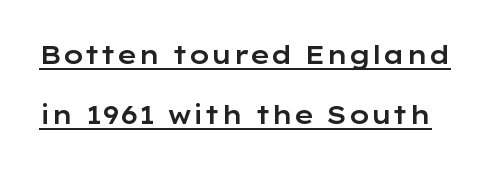
The image shows 25 px text type, upright; set loose line spacing (2.4x), normal letter spacing, underlined.
